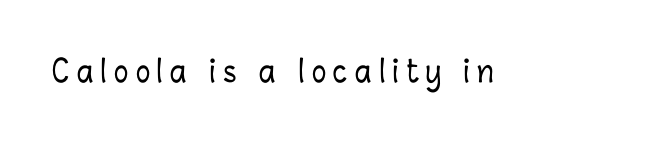
Is this a fixed-width face? No — the glyphs have proportional, varying widths. Characters follow at a spacing far wider than the type designer built in. Posture: vertical. Each row of text sits above clean, open space.
